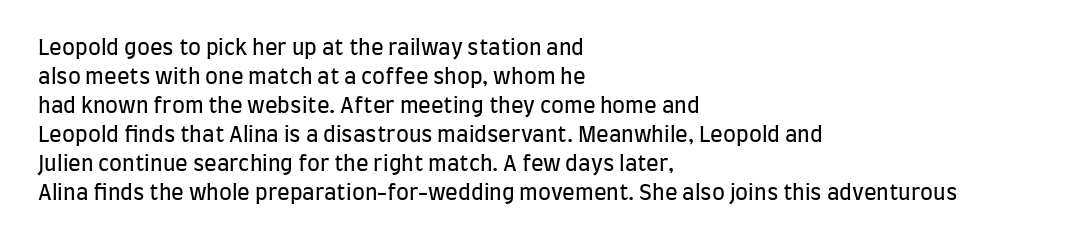
Letters rest on an invisible, unmarked baseline. Heaviness? Minimal to ordinary, like unemphasized prose. The rendering anchors every line to the left-hand side. The line-height multiplier appears to be the usual default.
